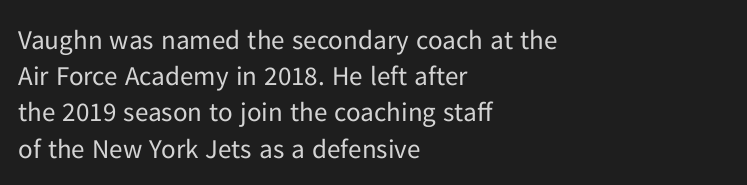
The strokes carry an ordinary text weight at most. Teacher's note: observe the even left margin — that is flush-left alignment. The lines sit at an ordinary, default distance from one another. Does extra space separate the letters? No, they use regular spacing. Posture: vertical. The specimen omits any rule beneath the text block's lines.
